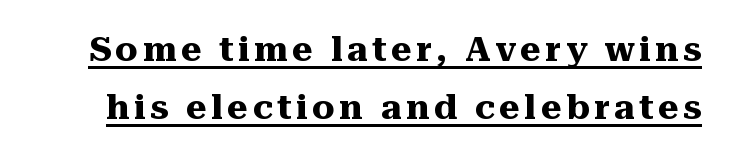
{"serif": "yes", "italic": "no", "bold": "yes", "weight": "heavy", "width": "normal", "stroke_contrast": "medium", "x_height": "medium", "monospaced": "no", "underline": "yes", "line_spacing": "normal", "line_spacing_ratio": 1.66, "glyph_px": 35}
